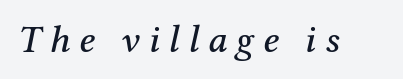
The image shows 39 px serif type, italic (leaning right); set unusually wide letter spacing (+0.22 em), not underlined; medium stroke contrast and a medium x-height.
